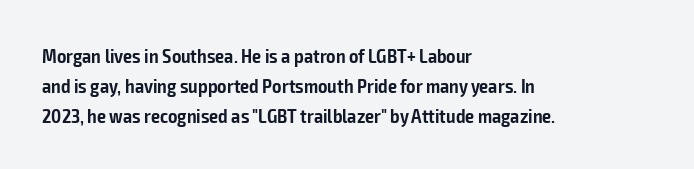
{"italic": "no", "bold": "semi", "underline": "no", "align": "left", "line_spacing": "normal", "line_spacing_ratio": 1.49, "letter_spacing": "normal", "letter_spacing_em": 0.0, "glyph_px": 20}
